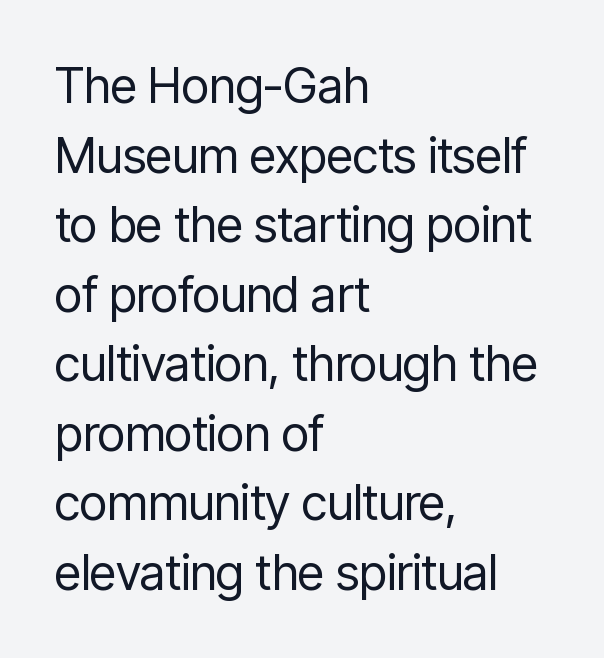
Q: Is the text bold? A: No.
Q: Is the text italic (slanted)? A: No, it is upright.
Q: Is the typeface a serif or a sans-serif typeface? A: Sans-serif.
Q: Is the text underlined? A: No.
Q: How is the paragraph aligned? A: Left-aligned.
Q: Is the spacing between letters normal or unusually wide? A: Normal.
Q: Is the spacing between lines tight, normal or loose? A: Normal.
Q: Width (condensed, normal, or wide)? A: Condensed.
Q: Stroke contrast? A: Low.
Q: x-height? A: Medium.
Q: Monospaced? A: No.
